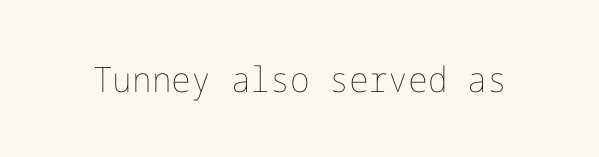
Q: Is the text bold? A: No.
Q: Is the text italic (slanted)? A: No, it is upright.
Q: Is the text underlined? A: No.
Q: Is the spacing between letters normal or unusually wide? A: Normal.
Q: Width (condensed, normal, or wide)? A: Normal.
Q: Stroke contrast? A: Low.
Q: x-height? A: Medium.
